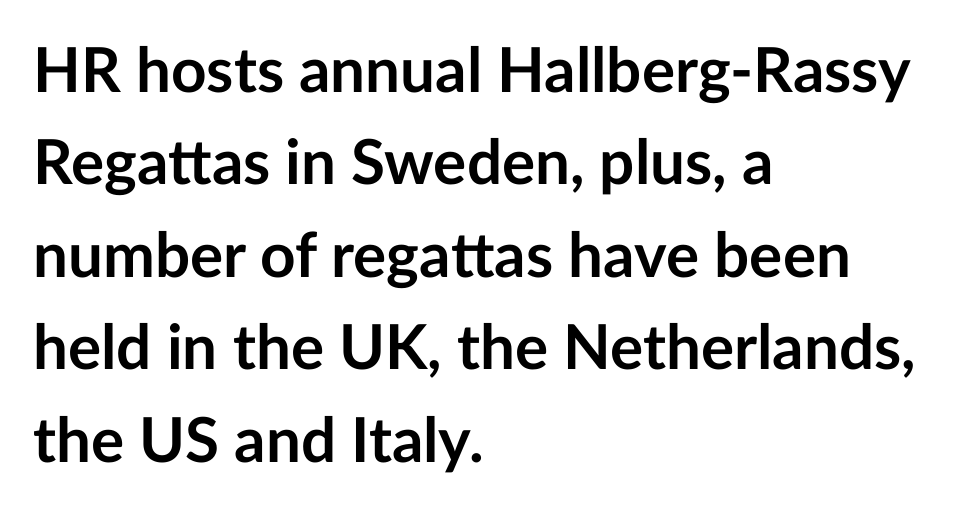
{"serif": "no", "italic": "no", "bold": "yes", "weight": "semibold", "width": "normal", "stroke_contrast": "low", "x_height": "medium", "monospaced": "no", "underline": "no", "align": "left", "line_spacing": "normal", "line_spacing_ratio": 1.49, "letter_spacing": "normal", "letter_spacing_em": 0.0, "glyph_px": 62}
